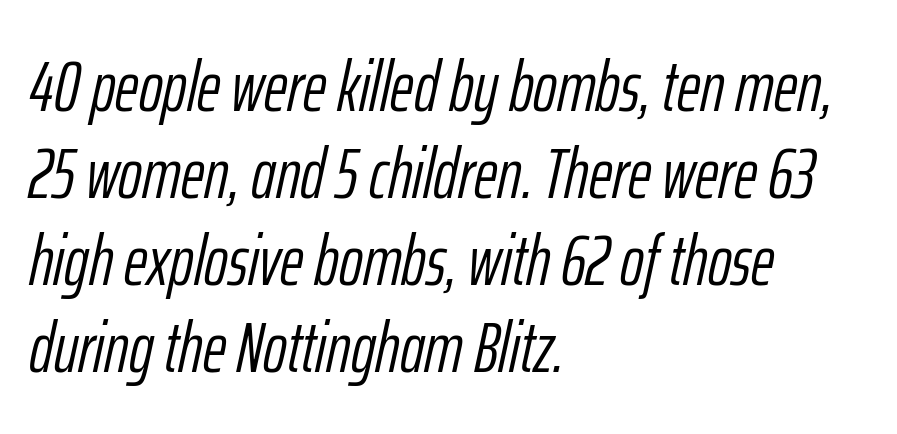
{"italic": "yes", "lean": "right", "slant_degrees": 12, "bold": "no", "weight": "light", "width": "condensed", "stroke_contrast": "low", "x_height": "medium", "monospaced": "no", "underline": "no", "align": "left", "line_spacing_ratio": 1.21, "letter_spacing": "normal", "letter_spacing_em": 0.0, "glyph_px": 72}
